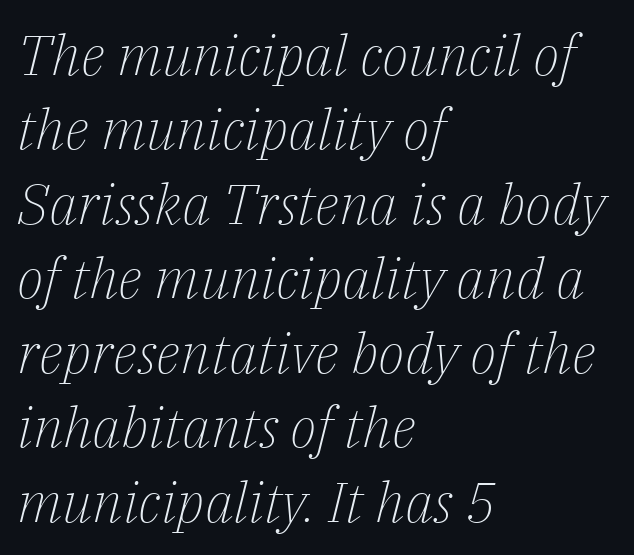
The image shows 56 px light serif type, italic (leaning right); set left-aligned, normal line spacing (1.33x), normal letter spacing, not underlined; low stroke contrast and a medium x-height.
